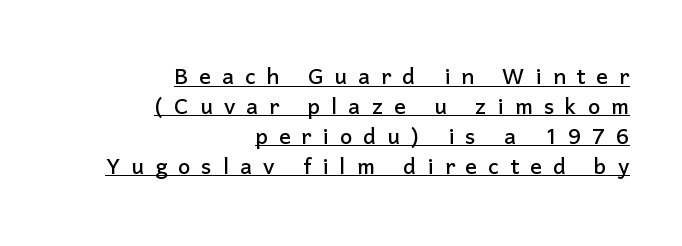
The image shows 29 px sans-serif type, upright; set right-aligned, tight line spacing (1.03x), unusually wide letter spacing (+0.38 em), underlined; low stroke contrast and a medium x-height.
